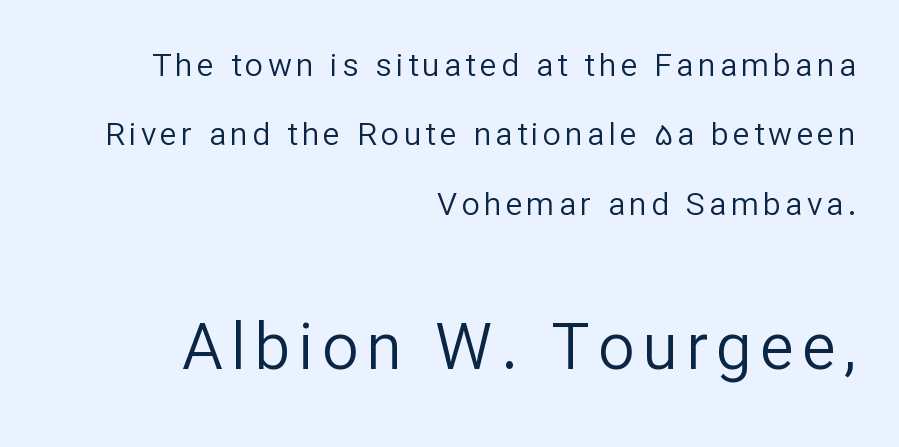
Q: Is the text bold? A: No.
Q: Is the text italic (slanted)? A: No, it is upright.
Q: Is the typeface a serif or a sans-serif typeface? A: Sans-serif.
Q: Is the text underlined? A: No.
Q: How is the paragraph aligned? A: Right-aligned.
Q: Is the spacing between lines tight, normal or loose? A: Loose.
Q: Which block of text is set in a larger size, the first (top) or the second (bottom)? A: The second (bottom) one.
Q: Width (condensed, normal, or wide)? A: Normal.
Q: Stroke contrast? A: Low.
Q: x-height? A: Medium.
Q: Monospaced? A: No.
